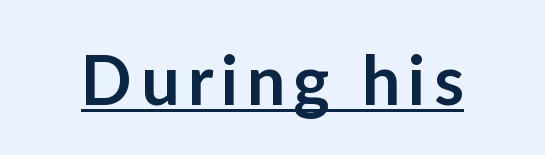
The image shows 68 px semibold sans-serif type, upright; set underlined; low stroke contrast and a medium x-height.
